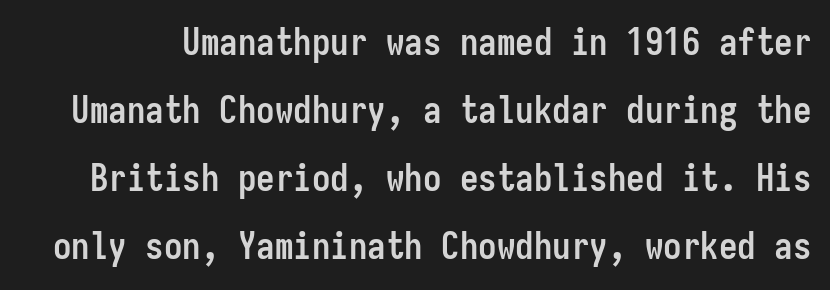
{"serif": "no", "italic": "no", "bold": "yes", "weight": "semibold", "width": "condensed", "stroke_contrast": "low", "x_height": "medium", "monospaced": "yes", "underline": "no", "line_spacing_ratio": 1.84, "letter_spacing": "normal", "letter_spacing_em": 0.0, "glyph_px": 37}
